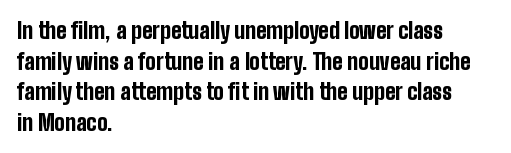
If you drew a line through each stem, it would be perfectly vertical. A normal amount of white space separates one row of letters from the next. Unmarked baselines from the first word to the last. Pretty heavy lettering here — definitely bold. The paragraph has a hard left edge and a soft right edge. These lines keep a tight, regular rhythm from letter to letter.
